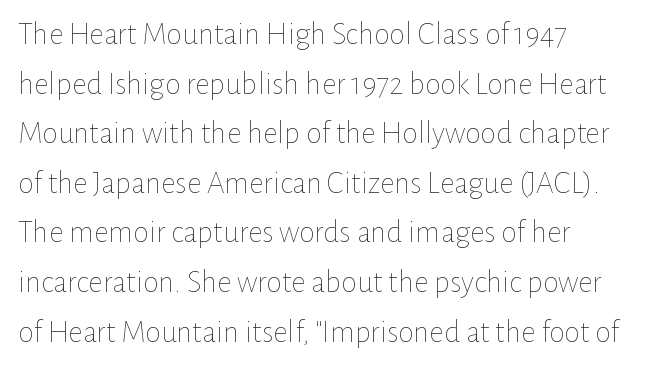
Q: Is the text bold? A: No.
Q: Is the text italic (slanted)? A: No, it is upright.
Q: Is the text underlined? A: No.
Q: Is the spacing between letters normal or unusually wide? A: Normal.
Q: Is the spacing between lines tight, normal or loose? A: Normal.
Q: Width (condensed, normal, or wide)? A: Normal.
Q: Stroke contrast? A: Low.
Q: x-height? A: Medium.
Q: Monospaced? A: No.
